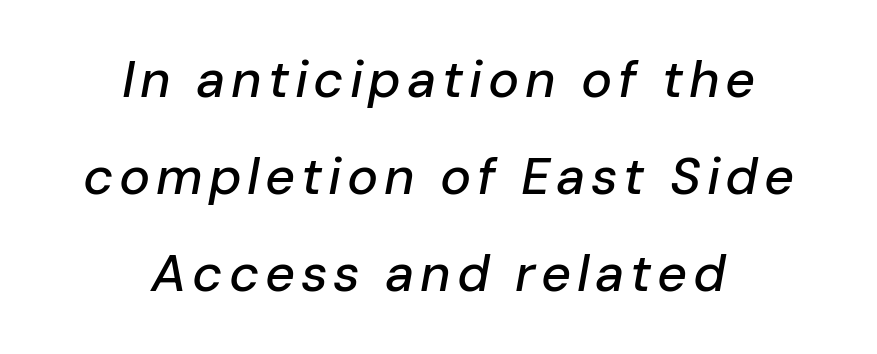
The rendering uses natural spacing where letterforms have individual widths. Beneath every word, the page is bare. Posture: slanted. This sample is center-justified, so both line endings float freely.
